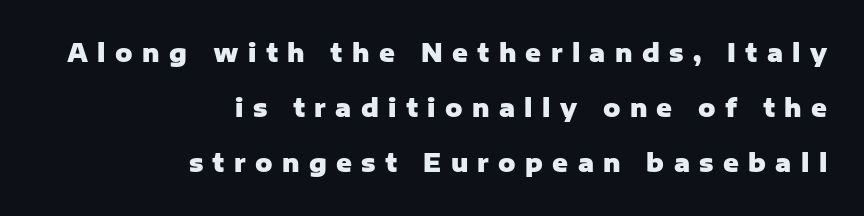
Q: Is the text bold? A: Yes.
Q: Is the text italic (slanted)? A: No, it is upright.
Q: Is the text underlined? A: No.
Q: How is the paragraph aligned? A: Right-aligned.
Q: Is the spacing between letters normal or unusually wide? A: Unusually wide.
Q: Is the spacing between lines tight, normal or loose? A: Loose.
